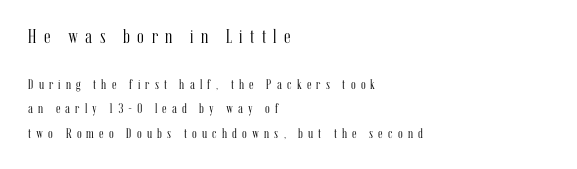
Q: Is the text bold? A: No.
Q: Is the text italic (slanted)? A: No, it is upright.
Q: Is the text underlined? A: No.
Q: How is the paragraph aligned? A: Left-aligned.
Q: Is the spacing between letters normal or unusually wide? A: Unusually wide.
Q: Which block of text is set in a larger size, the first (top) or the second (bottom)? A: The first (top) one.
